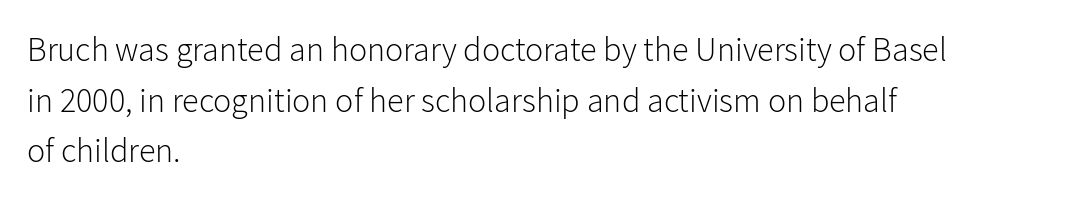
Q: Is the text bold? A: No.
Q: Is the text italic (slanted)? A: No, it is upright.
Q: Is the typeface a serif or a sans-serif typeface? A: Sans-serif.
Q: Is the text underlined? A: No.
Q: How is the paragraph aligned? A: Left-aligned.
Q: Is the spacing between letters normal or unusually wide? A: Normal.
Q: Is the spacing between lines tight, normal or loose? A: Normal.
Q: Width (condensed, normal, or wide)? A: Normal.
Q: Stroke contrast? A: Low.
Q: x-height? A: Medium.
Q: Monospaced? A: No.
